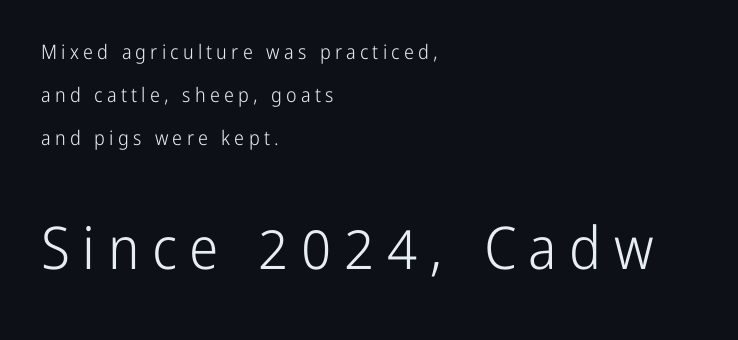
In terms of letterspacing, this is a distinctly airy, spread setting. In terms of letterform style, serifs are entirely absent. Just letters on the line, the space beneath them empty. Is the type heavy? It reads as light-to-regular instead.
